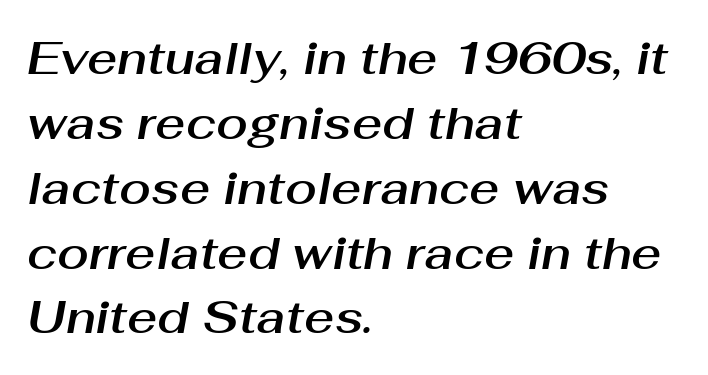
The image shows 46 px text type, italic (leaning right); set left-aligned, normal line spacing (1.41x), normal letter spacing, not underlined; medium stroke contrast and a medium x-height.
